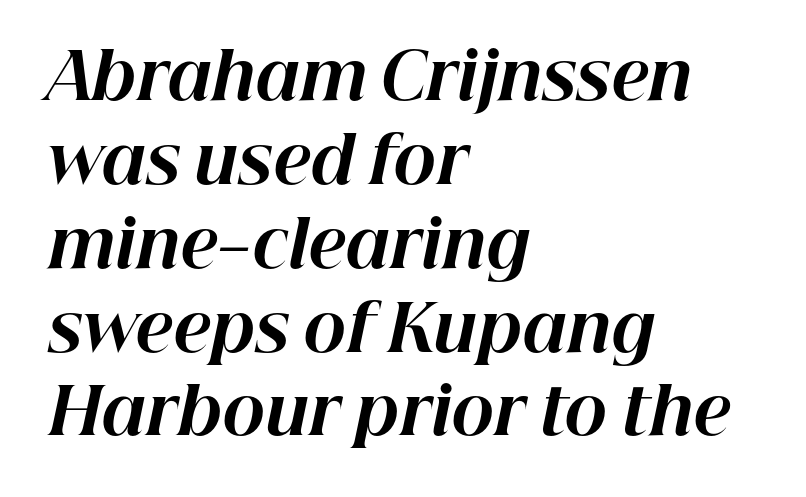
{"italic": "yes", "lean": "right", "slant_degrees": 12, "bold": "yes", "weight": "bold", "width": "normal", "stroke_contrast": "high", "x_height": "medium", "monospaced": "no", "underline": "no", "align": "left", "line_spacing": "normal", "line_spacing_ratio": 1.31, "letter_spacing": "normal", "letter_spacing_em": 0.0, "glyph_px": 64}
